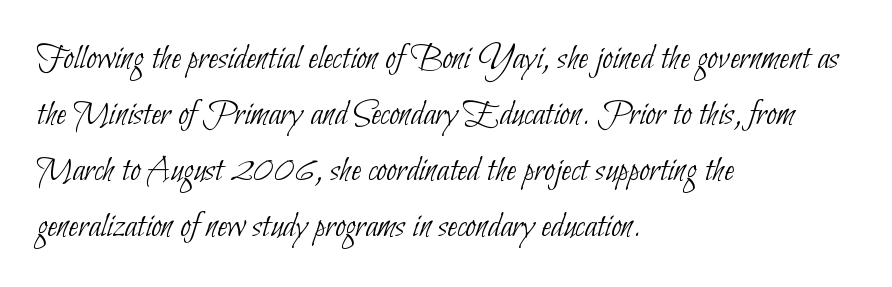
Q: Is the text bold? A: No.
Q: Is the typeface a serif or a sans-serif typeface? A: Sans-serif.
Q: Is the text underlined? A: No.
Q: How is the paragraph aligned? A: Left-aligned.
Q: Is the spacing between letters normal or unusually wide? A: Normal.
Q: Is the spacing between lines tight, normal or loose? A: Normal.
Q: Width (condensed, normal, or wide)? A: Condensed.
Q: Stroke contrast? A: Low.
Q: x-height? A: Small.
Q: Monospaced? A: No.
